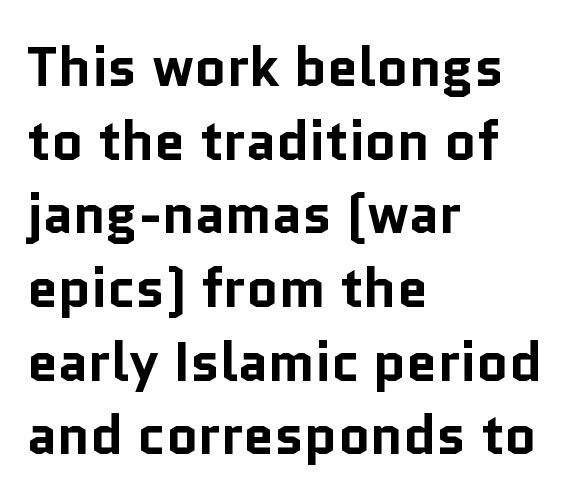
{"serif": "no", "italic": "no", "bold": "yes", "weight": "bold", "width": "normal", "stroke_contrast": "low", "x_height": "medium", "monospaced": "no", "underline": "no", "align": "left", "line_spacing": "normal", "line_spacing_ratio": 1.34, "letter_spacing": "normal", "letter_spacing_em": 0.0, "glyph_px": 55}
